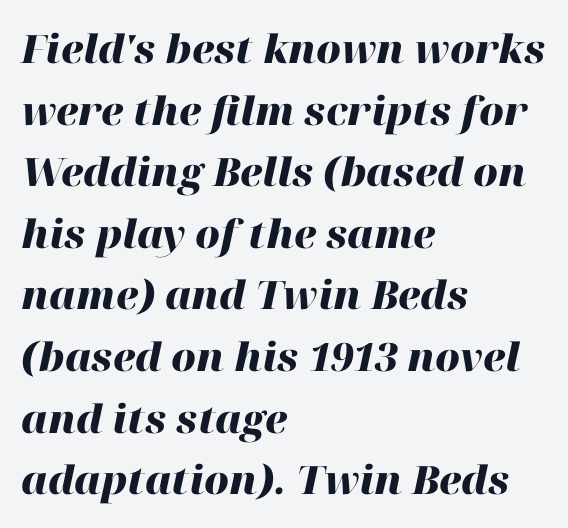
An italicized treatment has been applied to the whole sample. Here the designer chose a conventional face with non-uniform glyph widths. The font is running at its bold setting. Notice how descenders clear the ascenders below comfortably — that's standard leading.
